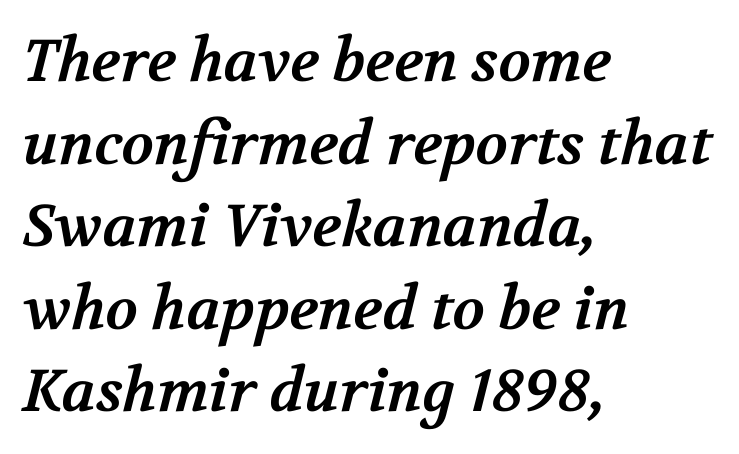
The image shows 59 px bold serif type; set left-aligned, normal line spacing (1.4x), normal letter spacing, not underlined; medium stroke contrast and a medium x-height.
